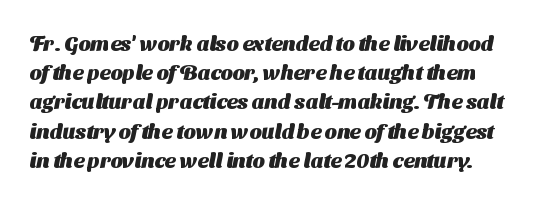
How heavy is the stroke? Heavy — this is a bold. Quick note: interline space is typical. Nothing unusual about the tracking: characters are spaced as the font intends. The foot of each line stays bare and open.
